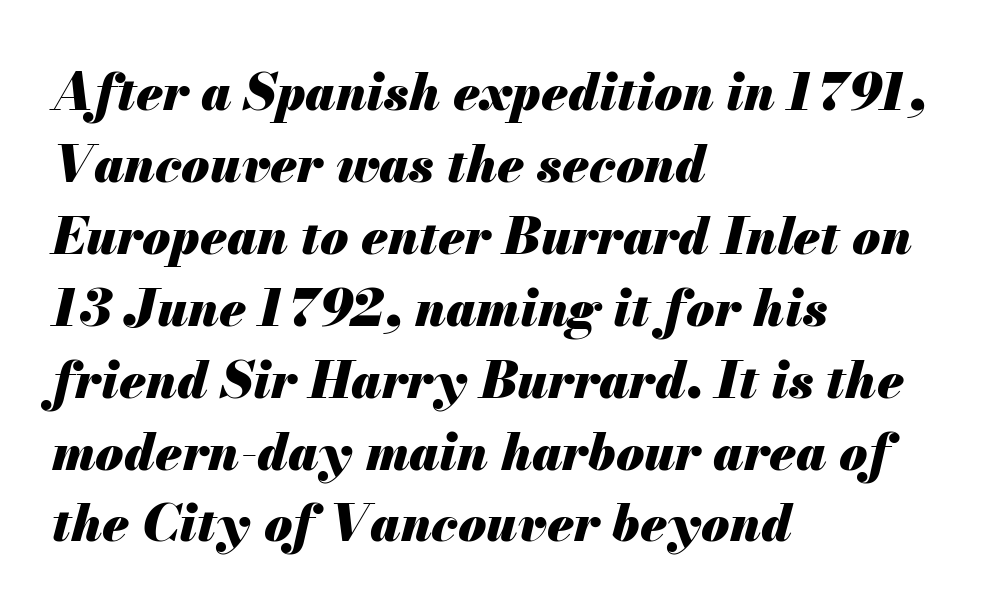
Looks like regular typesetting: each glyph gets only the width it needs. Tracking value appears to be zero — textbook default spacing. The characters look thick and weighty, a clear bold. The passage shown is not underscored anywhere. A student would call this left alignment; a typographer would say flush left, rag right.
